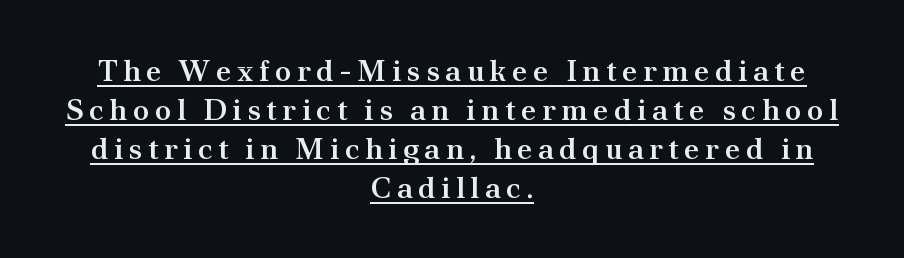
Italic: no, the glyphs are upright roman. Each letter's strokes conclude with small projecting serifs. Firm but not heavy-handed strokes: this text is semibold. Vertically, the passage feels balanced, rows spaced as you'd expect. The compositor balanced each line on the midline.
